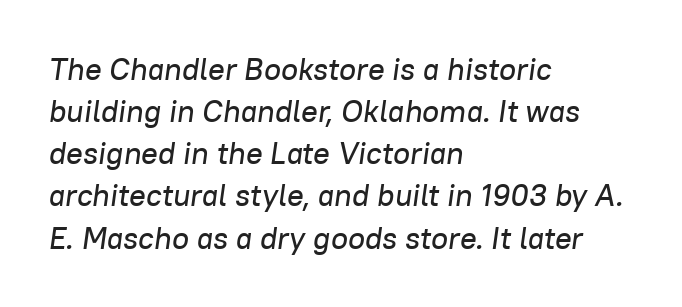
The image shows 31 px text type, italic (leaning right); set left-aligned, normal line spacing (1.36x), normal letter spacing, not underlined; low stroke contrast and a medium x-height.
